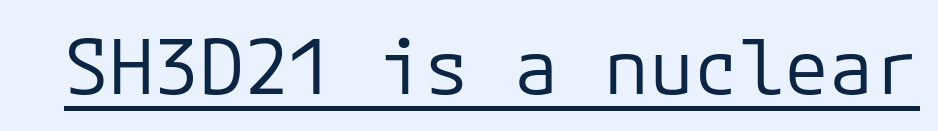
{"serif": "no", "italic": "no", "bold": "no", "weight": "regular", "width": "normal", "stroke_contrast": "low", "x_height": "medium", "underline": "yes", "letter_spacing": "normal", "letter_spacing_em": 0.0, "glyph_px": 75}
